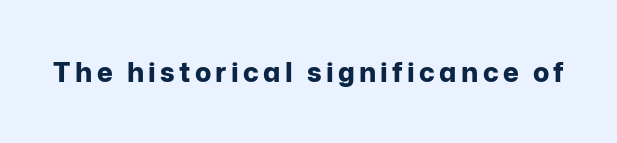
Q: Is the text bold? A: Yes.
Q: Is the text italic (slanted)? A: No, it is upright.
Q: Is the text underlined? A: No.
